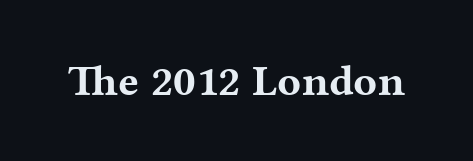
{"serif": "yes", "italic": "no", "bold": "yes", "weight": "bold", "width": "wide", "stroke_contrast": "medium", "x_height": "medium", "monospaced": "no", "underline": "no", "letter_spacing": "normal", "letter_spacing_em": 0.0, "glyph_px": 44}
